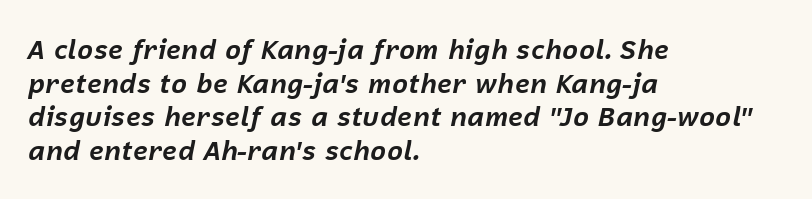
Q: Is the text bold? A: Yes.
Q: Is the text italic (slanted)? A: Yes, it leans right by about 12 degrees.
Q: Is the text underlined? A: No.
Q: How is the paragraph aligned? A: Left-aligned.
Q: Is the spacing between letters normal or unusually wide? A: Normal.
Q: Is the spacing between lines tight, normal or loose? A: Normal.
